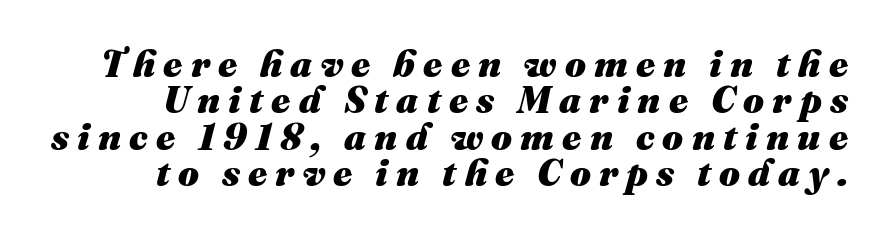
The image shows 37 px heavy type, italic (leaning right); set tight line spacing (0.98x), unusually wide letter spacing (+0.22 em), not underlined; medium stroke contrast and a medium x-height.
